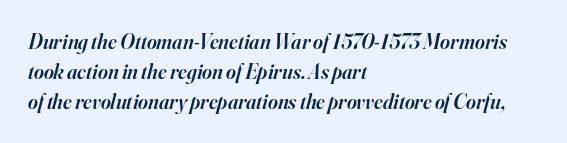
Horizontally, the lines are justified to the leading edge only. Is there much room between lines? A standard amount, neither cramped nor airy. Stems and bowls a touch heavier than normal — semibold. Compared with typical body copy, the letter spacing here is the same. The typography opts for an oblique posture over an upright one. Any mark beneath the type? The region is blank.
